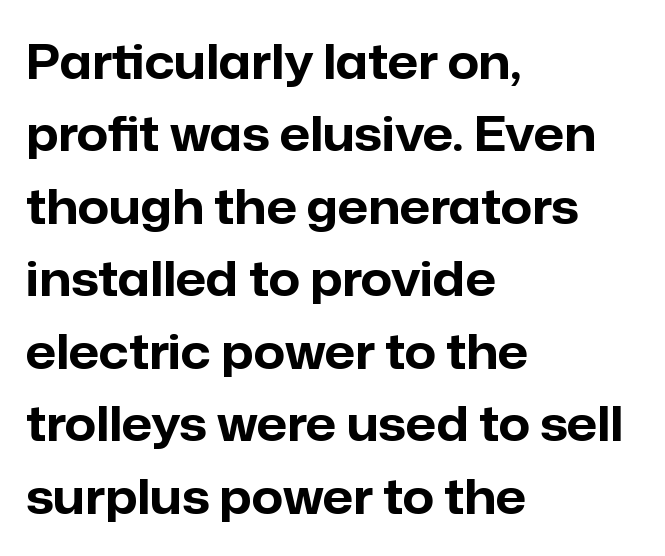
The image shows 48 px bold sans-serif type, upright; set left-aligned, normal line spacing (1.51x), normal letter spacing, not underlined; low stroke contrast and a medium x-height.
